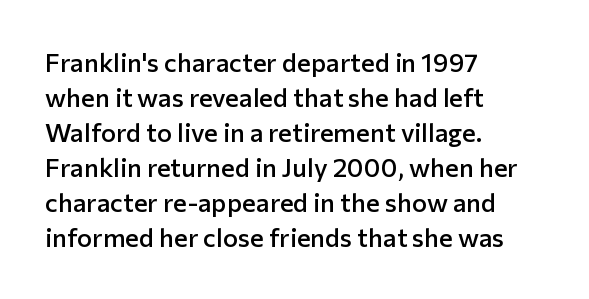
{"italic": "no", "bold": "semi", "underline": "no", "align": "left", "line_spacing": "normal", "line_spacing_ratio": 1.35, "letter_spacing": "normal", "letter_spacing_em": 0.0, "glyph_px": 26}
